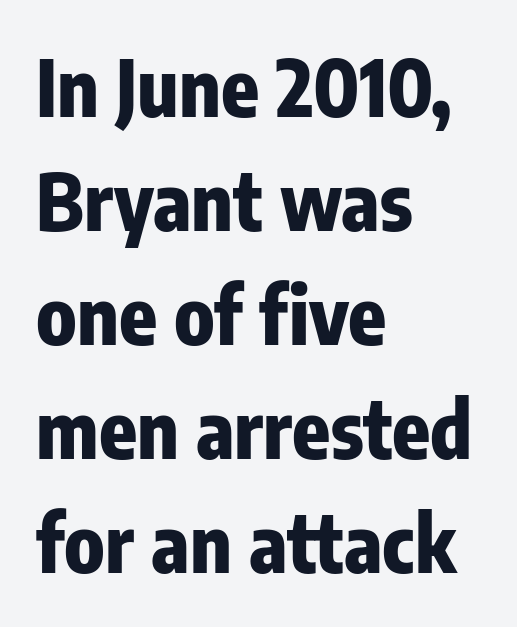
Q: Is the text bold? A: Yes.
Q: Is the text italic (slanted)? A: No, it is upright.
Q: Is the typeface a serif or a sans-serif typeface? A: Sans-serif.
Q: Is the text underlined? A: No.
Q: How is the paragraph aligned? A: Left-aligned.
Q: Is the spacing between letters normal or unusually wide? A: Normal.
Q: Is the spacing between lines tight, normal or loose? A: Normal.
Q: Width (condensed, normal, or wide)? A: Condensed.
Q: Stroke contrast? A: Low.
Q: x-height? A: Medium.
Q: Monospaced? A: No.
